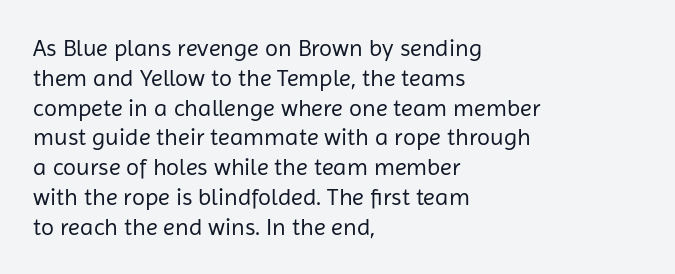
The image shows 24 px text type, upright; set left-aligned, line spacing 1.24x, normal letter spacing, not underlined.
